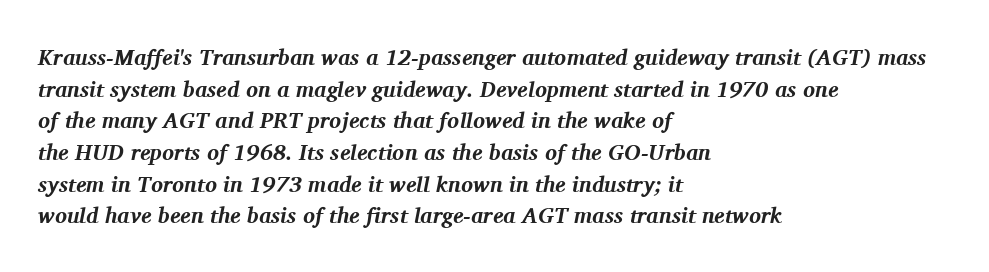
The characters look thick and weighty, a clear bold. Line starts are locked; line ends wander. Standard letterfit; no display-style spreading of the glyphs. The lettering tilts uniformly, giving the passage an italic look. Honestly, there is no underline to notice here at all. These lines sit exactly where default settings would place them.
